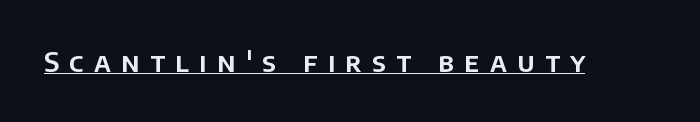
Q: Is the text italic (slanted)? A: No, it is upright.
Q: Is the text underlined? A: Yes.
Q: Is the spacing between letters normal or unusually wide? A: Unusually wide.
